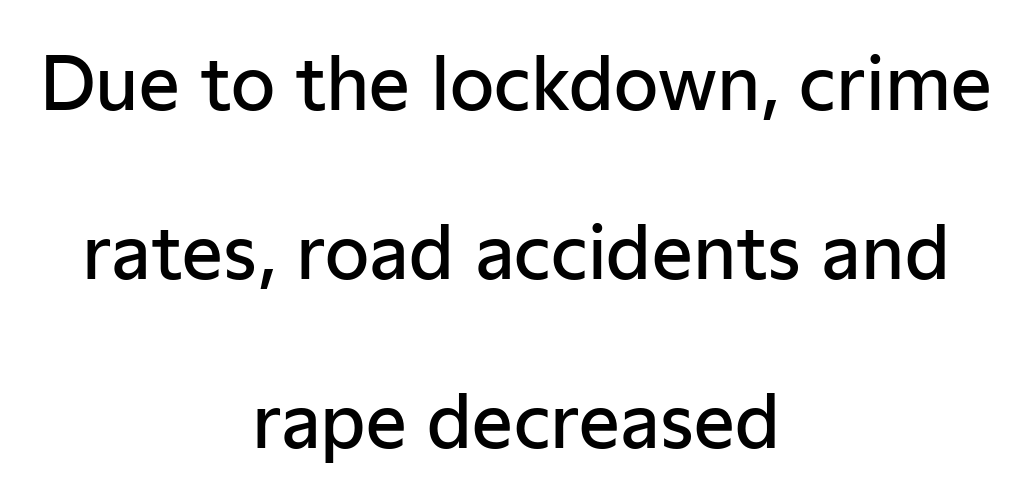
{"serif": "no", "italic": "no", "bold": "semi", "weight": "semibold", "width": "normal", "stroke_contrast": "low", "x_height": "medium", "monospaced": "no", "underline": "no", "align": "center", "line_spacing": "loose", "line_spacing_ratio": 2.35, "letter_spacing": "normal", "letter_spacing_em": 0.0, "glyph_px": 72}
